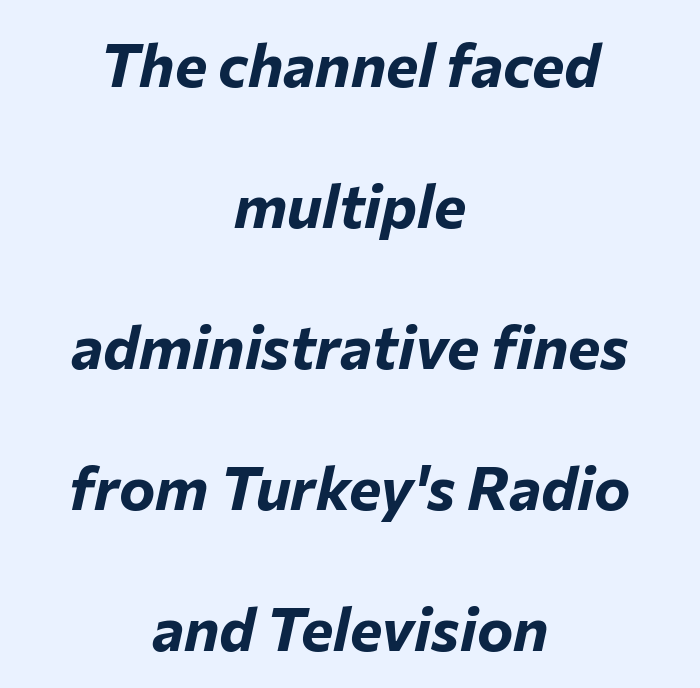
Q: Is the text bold? A: Yes.
Q: Is the text italic (slanted)? A: Yes, it leans right by about 12 degrees.
Q: Is the text underlined? A: No.
Q: How is the paragraph aligned? A: Centered.
Q: Is the spacing between letters normal or unusually wide? A: Normal.
Q: Is the spacing between lines tight, normal or loose? A: Loose.
Q: Width (condensed, normal, or wide)? A: Normal.
Q: Stroke contrast? A: Low.
Q: x-height? A: Medium.
Q: Monospaced? A: No.
